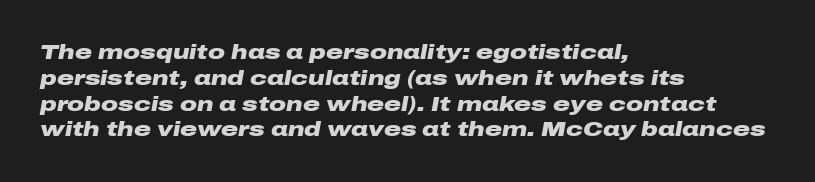
The image shows 21 px bold type, italic (leaning right); set left-aligned, line spacing 1.23x, normal letter spacing, not underlined.
